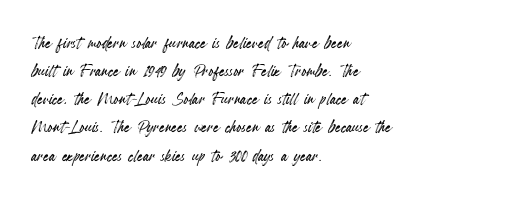
Q: Is the text italic (slanted)? A: Yes.
Q: Is the text underlined? A: No.
Q: How is the paragraph aligned? A: Left-aligned.
Q: Is the spacing between letters normal or unusually wide? A: Normal.
Q: Is the spacing between lines tight, normal or loose? A: Normal.
